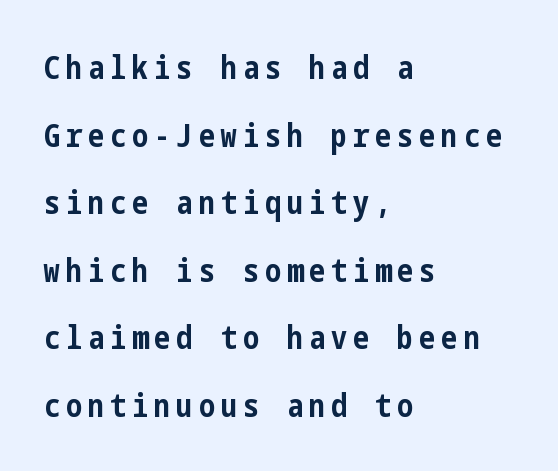
When letters stand straight like this, we call the style roman or upright. Weight check: bold — yes, fully. Are there feet on the stems? There aren't — it's a sans. Leading: increased. Descenders are the only things crossing below the line. The typesetter chose a ragged-right arrangement here.
